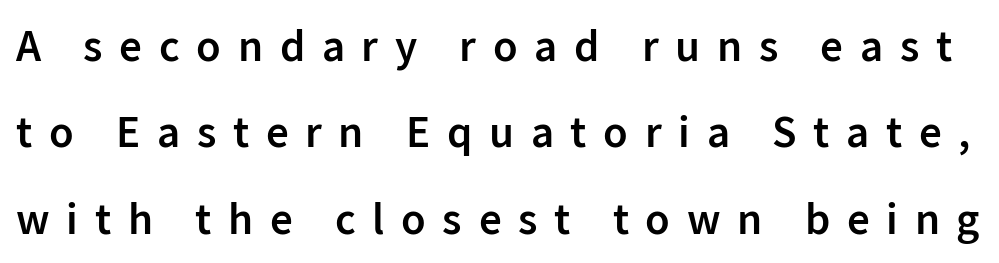
The image shows 45 px semibold sans-serif type, upright; set loose line spacing (1.92x), unusually wide letter spacing (+0.37 em), not underlined; low stroke contrast and a medium x-height.
